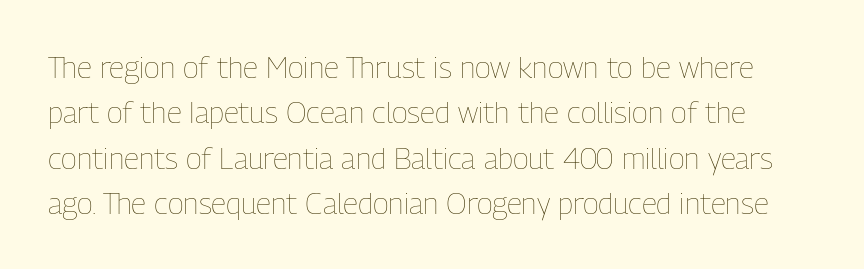
Q: Is the text bold? A: No.
Q: Is the text italic (slanted)? A: No, it is upright.
Q: Is the text underlined? A: No.
Q: Is the spacing between letters normal or unusually wide? A: Normal.
Q: Is the spacing between lines tight, normal or loose? A: Normal.
Q: Width (condensed, normal, or wide)? A: Condensed.
Q: Stroke contrast? A: Low.
Q: x-height? A: Medium.
Q: Monospaced? A: No.
